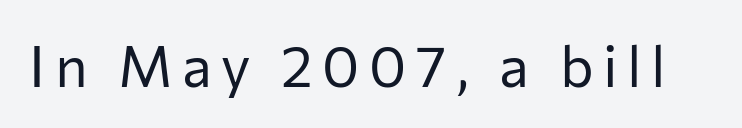
{"serif": "no", "italic": "no", "bold": "no", "weight": "regular", "width": "normal", "stroke_contrast": "low", "x_height": "medium", "monospaced": "no", "underline": "no", "glyph_px": 57}
